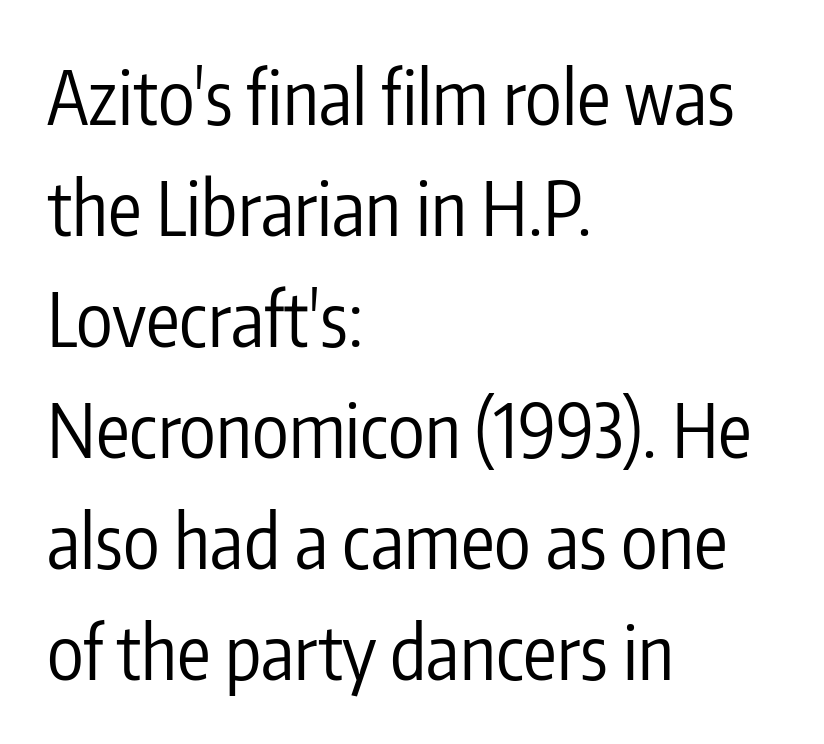
{"serif": "no", "italic": "no", "bold": "no", "weight": "regular", "width": "condensed", "stroke_contrast": "low", "x_height": "medium", "monospaced": "no", "underline": "no", "align": "left", "line_spacing": "normal", "line_spacing_ratio": 1.48, "letter_spacing": "normal", "letter_spacing_em": 0.0, "glyph_px": 75}
